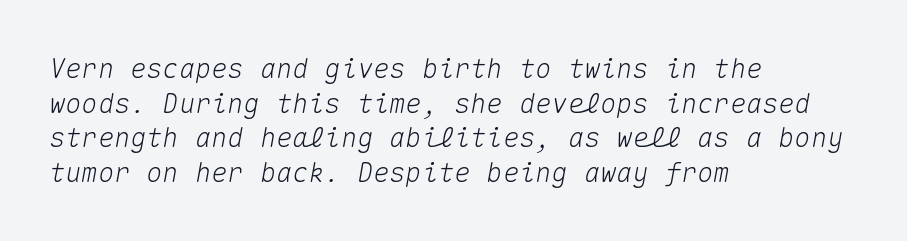
Q: Is the text italic (slanted)? A: Yes, it leans right by about 10 degrees.
Q: Is the text underlined? A: No.
Q: How is the paragraph aligned? A: Left-aligned.
Q: Is the spacing between letters normal or unusually wide? A: Normal.
Q: Is the spacing between lines tight, normal or loose? A: Normal.
